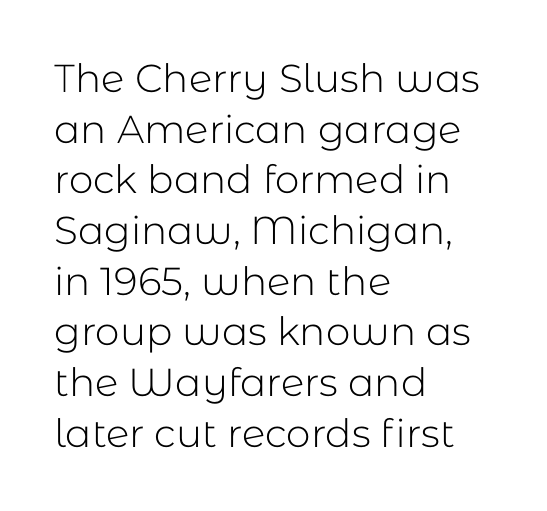
The image shows 39 px light sans-serif type, upright; set left-aligned, normal line spacing (1.3x), normal letter spacing, not underlined; low stroke contrast and a medium x-height.
